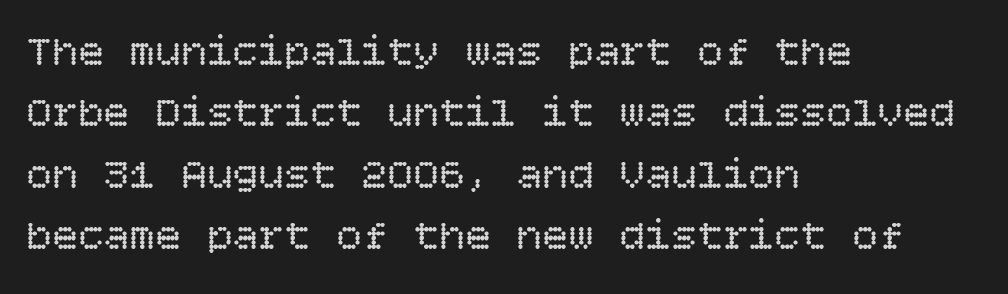
{"italic": "no", "bold": "no", "weight": "regular", "width": "normal", "stroke_contrast": "low", "x_height": "large", "underline": "no", "align": "left", "line_spacing": "normal", "line_spacing_ratio": 1.43, "letter_spacing": "normal", "letter_spacing_em": 0.0, "glyph_px": 43}
